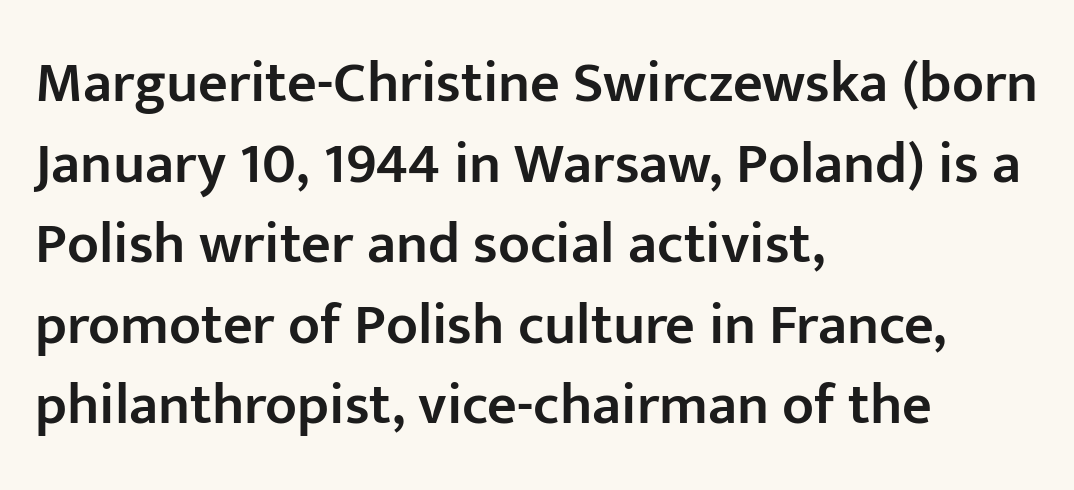
Plain, unruled lines of type. The passage is arranged the way most books set body copy — flush left. A semibold gives these letters moderate extra thickness, short of bold. The typeface chosen for these lines omits serifs. Every stem runs plumb, perpendicular to the baseline.
